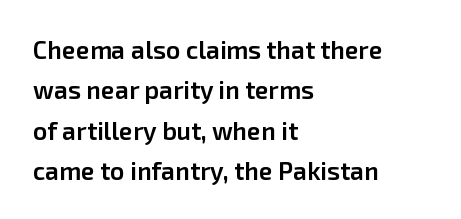
{"italic": "no", "bold": "semi", "underline": "no", "align": "left", "line_spacing": "normal", "line_spacing_ratio": 1.62, "letter_spacing": "normal", "letter_spacing_em": 0.0, "glyph_px": 25}
